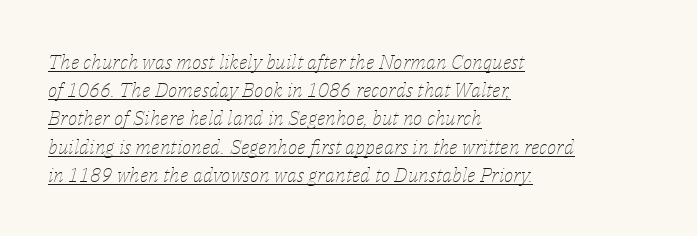
Q: Is the text bold? A: No.
Q: Is the text italic (slanted)? A: Yes, it leans right by about 14 degrees.
Q: Is the text underlined? A: Yes.
Q: How is the paragraph aligned? A: Left-aligned.
Q: Is the spacing between letters normal or unusually wide? A: Normal.
Q: Is the spacing between lines tight, normal or loose? A: Normal.
